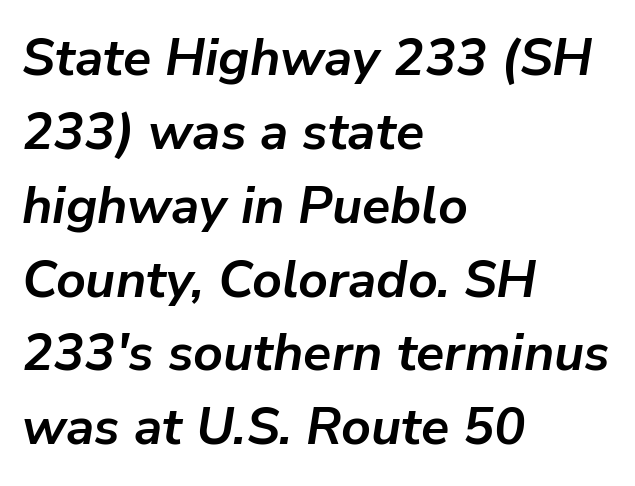
The image shows 52 px semibold type, italic (leaning right); set left-aligned, normal line spacing (1.42x), normal letter spacing, not underlined; low stroke contrast and a medium x-height.
